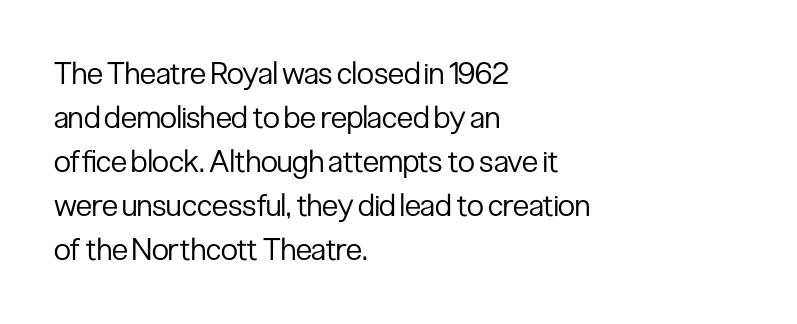
Q: Is the text bold? A: No.
Q: Is the text italic (slanted)? A: No, it is upright.
Q: Is the typeface a serif or a sans-serif typeface? A: Sans-serif.
Q: Is the text underlined? A: No.
Q: How is the paragraph aligned? A: Left-aligned.
Q: Is the spacing between letters normal or unusually wide? A: Normal.
Q: Is the spacing between lines tight, normal or loose? A: Normal.
Q: Width (condensed, normal, or wide)? A: Condensed.
Q: Stroke contrast? A: Low.
Q: x-height? A: Medium.
Q: Monospaced? A: No.
